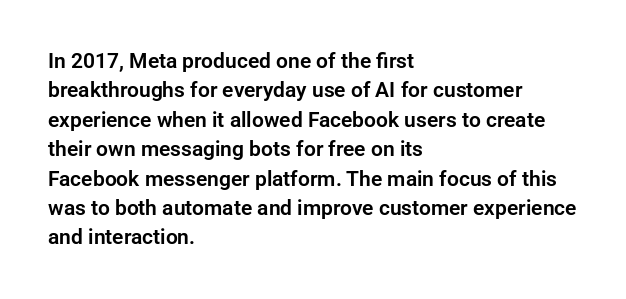
{"italic": "no", "underline": "no", "align": "left", "line_spacing": "normal", "line_spacing_ratio": 1.4, "letter_spacing": "normal", "letter_spacing_em": 0.0, "glyph_px": 21}
